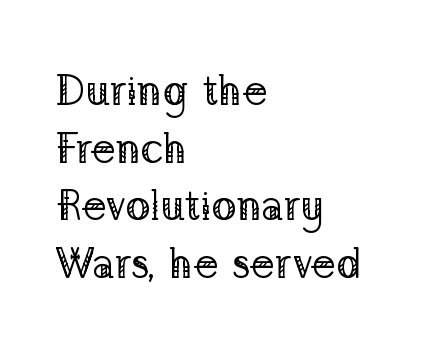
Q: Is the text bold? A: No.
Q: Is the text italic (slanted)? A: No, it is upright.
Q: Is the typeface a serif or a sans-serif typeface? A: Serif.
Q: Is the text underlined? A: No.
Q: How is the paragraph aligned? A: Left-aligned.
Q: Is the spacing between letters normal or unusually wide? A: Normal.
Q: Is the spacing between lines tight, normal or loose? A: Normal.
Q: Width (condensed, normal, or wide)? A: Normal.
Q: Stroke contrast? A: Low.
Q: x-height? A: Medium.
Q: Monospaced? A: No.
